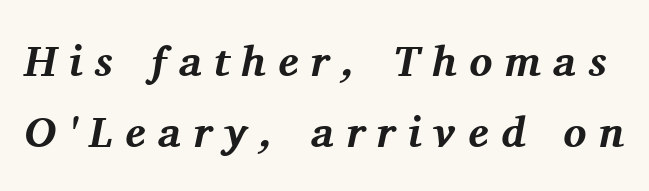
Q: Is the text bold? A: Yes.
Q: Is the text italic (slanted)? A: Yes, it leans right by about 11 degrees.
Q: Is the typeface a serif or a sans-serif typeface? A: Serif.
Q: Is the text underlined? A: No.
Q: Is the spacing between letters normal or unusually wide? A: Unusually wide.
Q: Is the spacing between lines tight, normal or loose? A: Normal.
Q: Width (condensed, normal, or wide)? A: Normal.
Q: Stroke contrast? A: Medium.
Q: x-height? A: Medium.
Q: Monospaced? A: No.
